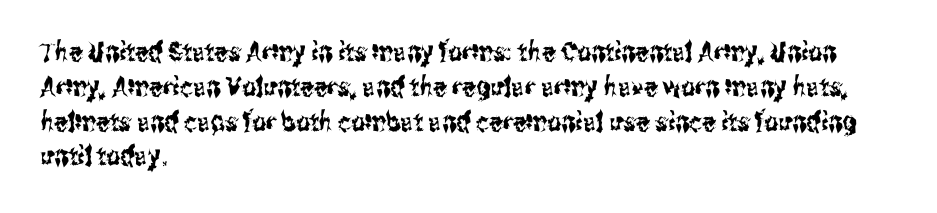
{"italic": "no", "underline": "no", "align": "left", "line_spacing": "normal", "line_spacing_ratio": 1.29, "letter_spacing": "normal", "letter_spacing_em": 0.0, "glyph_px": 27}
